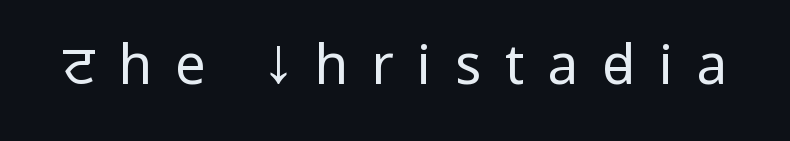
{"serif": "no", "italic": "no", "bold": "no", "weight": "regular", "width": "condensed", "stroke_contrast": "low", "x_height": "large", "monospaced": "no", "underline": "no", "letter_spacing": "wide", "letter_spacing_em": 0.44, "glyph_px": 54}
